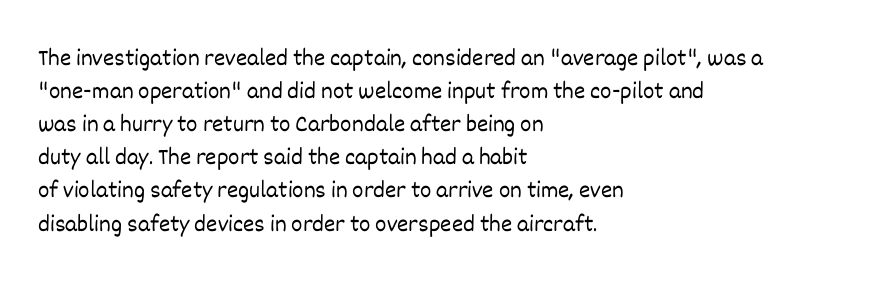
Q: Is the text bold? A: No.
Q: Is the text italic (slanted)? A: No, it is upright.
Q: Is the text underlined? A: No.
Q: How is the paragraph aligned? A: Left-aligned.
Q: Is the spacing between letters normal or unusually wide? A: Normal.
Q: Is the spacing between lines tight, normal or loose? A: Normal.
